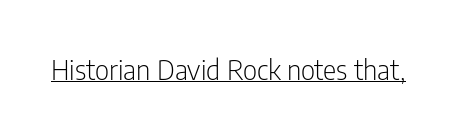
{"serif": "no", "italic": "no", "bold": "no", "weight": "light", "width": "condensed", "stroke_contrast": "low", "x_height": "medium", "monospaced": "no", "underline": "yes", "letter_spacing": "normal", "letter_spacing_em": 0.0, "glyph_px": 28}
